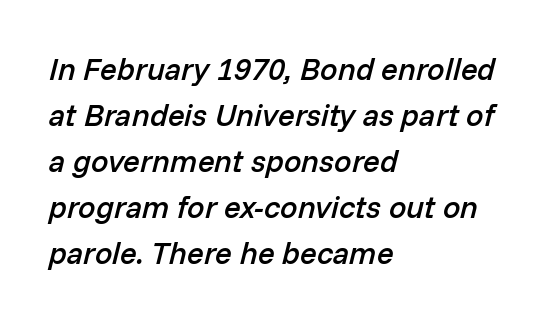
Q: Is the text bold? A: Semi-bold.
Q: Is the text italic (slanted)? A: Yes, it leans right by about 14 degrees.
Q: Is the text underlined? A: No.
Q: How is the paragraph aligned? A: Left-aligned.
Q: Is the spacing between letters normal or unusually wide? A: Normal.
Q: Is the spacing between lines tight, normal or loose? A: Normal.
Q: Width (condensed, normal, or wide)? A: Normal.
Q: Stroke contrast? A: Low.
Q: x-height? A: Medium.
Q: Monospaced? A: No.
